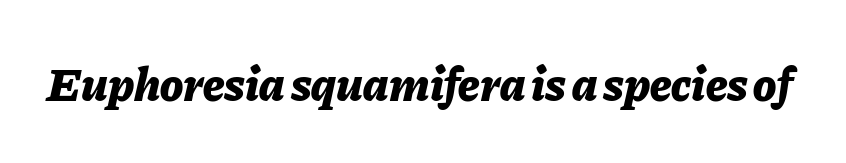
The image shows 48 px bold type, italic (leaning right); set normal letter spacing, not underlined; low stroke contrast and a medium x-height.
